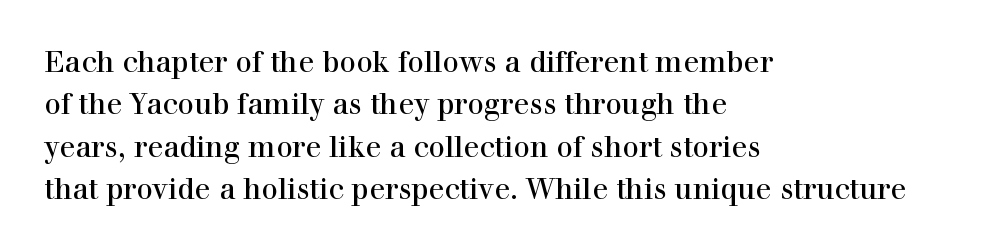
The image shows 29 px serif type, upright; set left-aligned, normal line spacing (1.46x), normal letter spacing, not underlined; a medium x-height.
